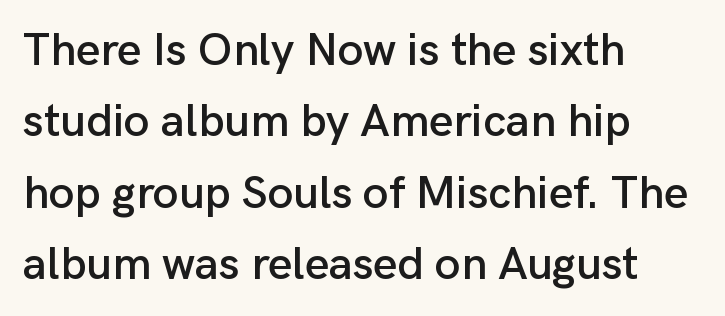
Notice how descenders clear the ascenders below comfortably — that's standard leading. Unmarked baselines from the first word to the last. Nobody touched the tracking dial on this one. This sample is left-justified, so line endings fall wherever the words run out.
